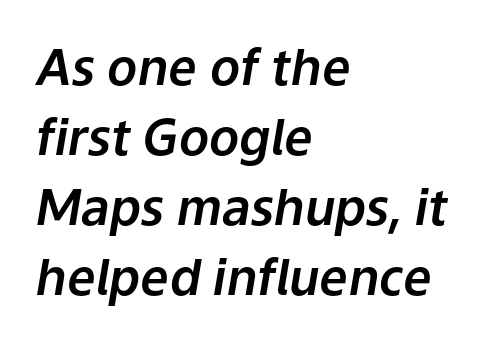
{"italic": "yes", "lean": "right", "slant_degrees": 9, "width": "normal", "stroke_contrast": "low", "x_height": "medium", "monospaced": "no", "underline": "no", "align": "left", "line_spacing": "normal", "line_spacing_ratio": 1.4, "letter_spacing": "normal", "letter_spacing_em": 0.0, "glyph_px": 50}
